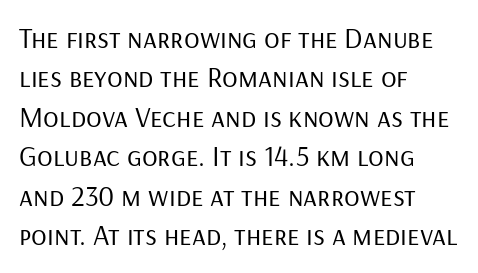
Q: Is the text bold? A: No.
Q: Is the text italic (slanted)? A: No, it is upright.
Q: Is the typeface a serif or a sans-serif typeface? A: Sans-serif.
Q: Is the text underlined? A: No.
Q: How is the paragraph aligned? A: Left-aligned.
Q: Is the spacing between letters normal or unusually wide? A: Normal.
Q: Is the spacing between lines tight, normal or loose? A: Normal.
Q: Width (condensed, normal, or wide)? A: Normal.
Q: Stroke contrast? A: Low.
Q: x-height? A: Medium.
Q: Monospaced? A: No.
